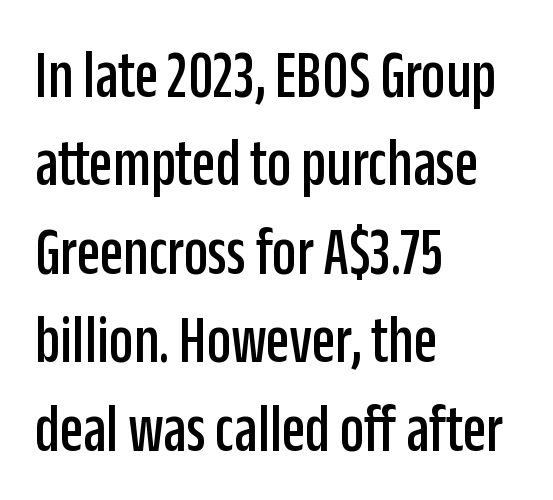
Unlike a traditional serif, this face leaves its strokes unadorned. Whoever set this chose a conventional vertical rhythm. The lines in this sample share a left origin and differ only in where they stop. Rendered with straight, roman letterforms. Underline: absent.
